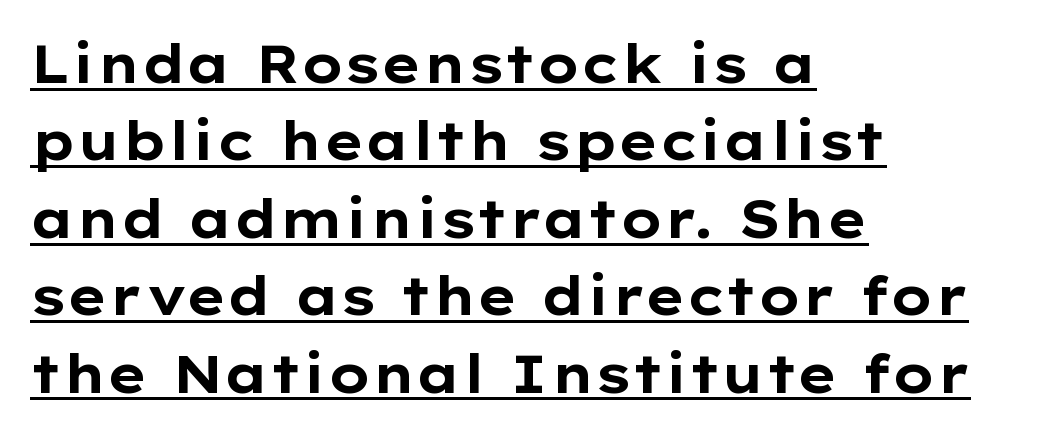
The image shows 53 px bold, wide sans-serif type, upright; set left-aligned, normal line spacing (1.46x), normal letter spacing, underlined; low stroke contrast and a medium x-height.
